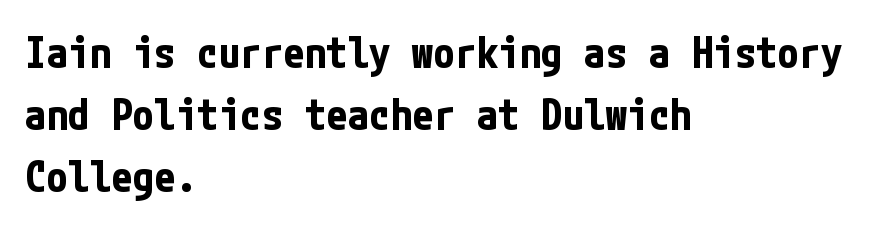
I'd call this a sans setting — the letters go barefoot. Successive baselines arrive at the customary interval. Notice how the stems are strictly vertical — no italics here. The passage shown is not underscored anywhere. Students, this is bold: see how much ink each stroke carries.
